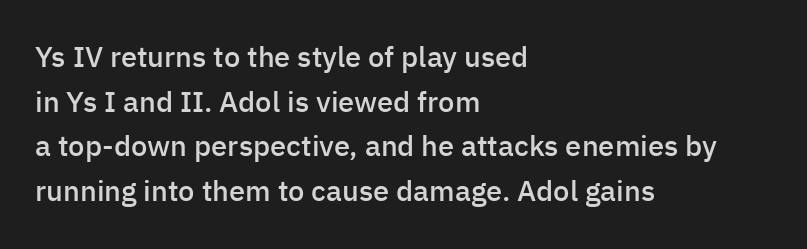
The setting favours the left margin, as ordinary paragraphs usually do. Interline gaps are of average width in this sample. This sample uses a sans-serif face. Each row of text sits above clean, open space. Stems and bowls a touch heavier than normal — semibold. Standard letterfit; no display-style spreading of the glyphs.
